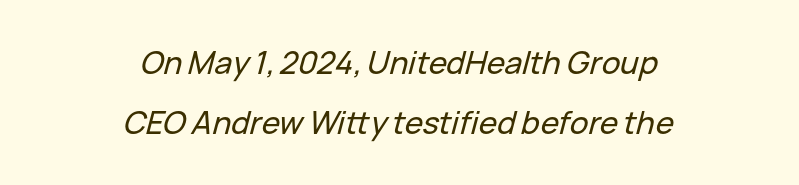
Q: Is the text italic (slanted)? A: Yes, it leans right by about 15 degrees.
Q: Is the text underlined? A: No.
Q: How is the paragraph aligned? A: Centered.
Q: Is the spacing between letters normal or unusually wide? A: Normal.
Q: Is the spacing between lines tight, normal or loose? A: Loose.
Q: Width (condensed, normal, or wide)? A: Normal.
Q: Stroke contrast? A: Low.
Q: x-height? A: Medium.
Q: Monospaced? A: No.
